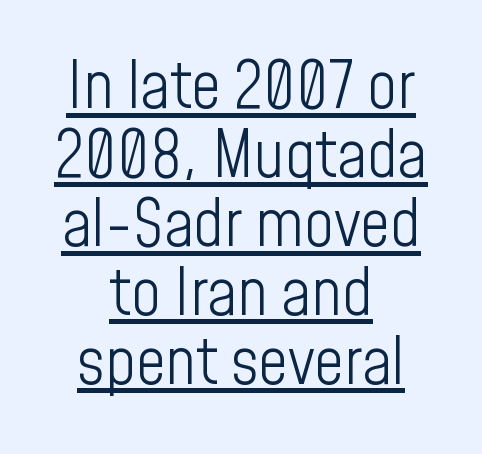
{"serif": "no", "italic": "no", "bold": "no", "weight": "light", "width": "condensed", "stroke_contrast": "low", "x_height": "medium", "monospaced": "no", "underline": "yes", "align": "center", "line_spacing": "tight", "line_spacing_ratio": 1.06, "letter_spacing": "normal", "letter_spacing_em": 0.0, "glyph_px": 65}
